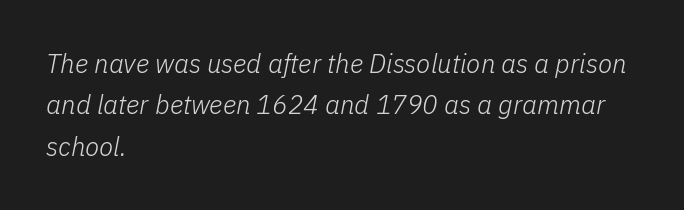
The image shows 26 px text type, italic (leaning right); set left-aligned, normal line spacing (1.59x), normal letter spacing, not underlined.
